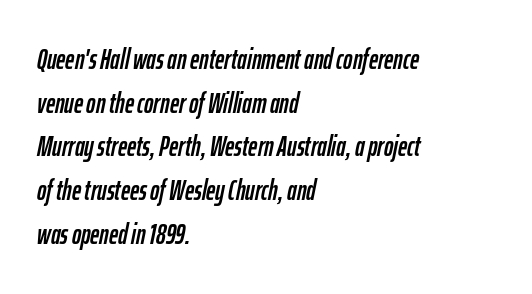
Q: Is the text italic (slanted)? A: Yes, it leans right by about 12 degrees.
Q: Is the text underlined? A: No.
Q: How is the paragraph aligned? A: Left-aligned.
Q: Is the spacing between letters normal or unusually wide? A: Normal.
Q: Is the spacing between lines tight, normal or loose? A: Normal.
Q: Width (condensed, normal, or wide)? A: Condensed.
Q: Stroke contrast? A: Low.
Q: x-height? A: Medium.
Q: Monospaced? A: No.
